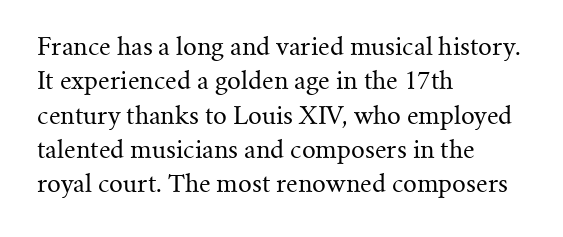
The image shows 24 px text type, upright; set left-aligned, normal line spacing (1.43x), normal letter spacing, not underlined.
